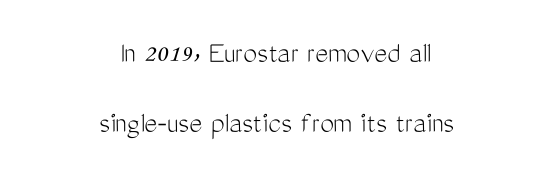
The image shows 31 px light, condensed sans-serif type, upright; set centered, loose line spacing (2.25x), normal letter spacing, not underlined; medium stroke contrast and a medium x-height.
